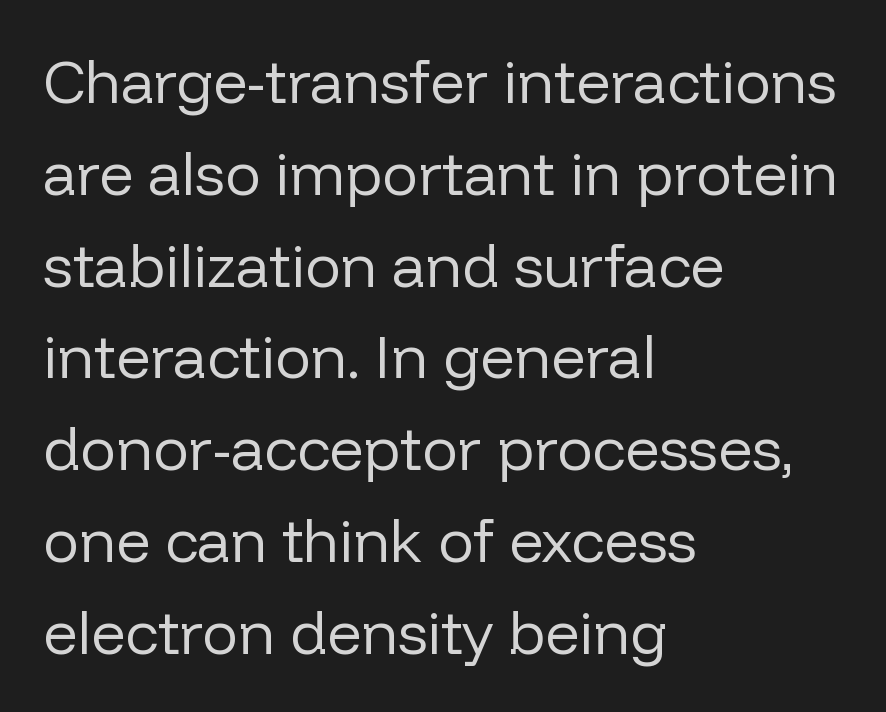
The face used here is proportionally spaced, like ordinary book or web type. Any mark beneath the type? The region is blank. Style check: upright. Unbolded letterforms with no extra heft.
